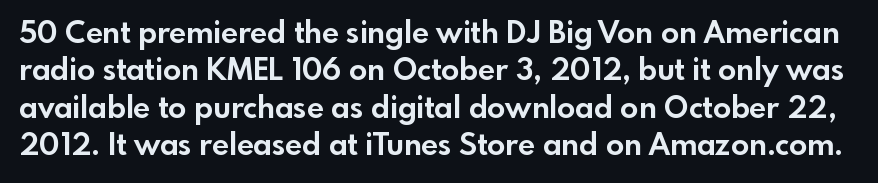
{"serif": "no", "italic": "no", "bold": "yes", "weight": "bold", "width": "normal", "x_height": "small", "monospaced": "no", "underline": "no", "line_spacing": "normal", "line_spacing_ratio": 1.25, "letter_spacing": "normal", "letter_spacing_em": 0.0, "glyph_px": 30}
